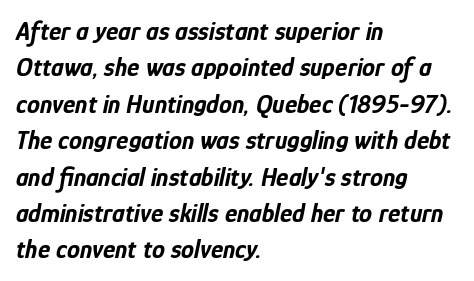
{"italic": "yes", "lean": "right", "slant_degrees": 12, "bold": "yes", "underline": "no", "align": "left", "line_spacing": "normal", "line_spacing_ratio": 1.4, "letter_spacing": "normal", "letter_spacing_em": 0.0, "glyph_px": 26}
